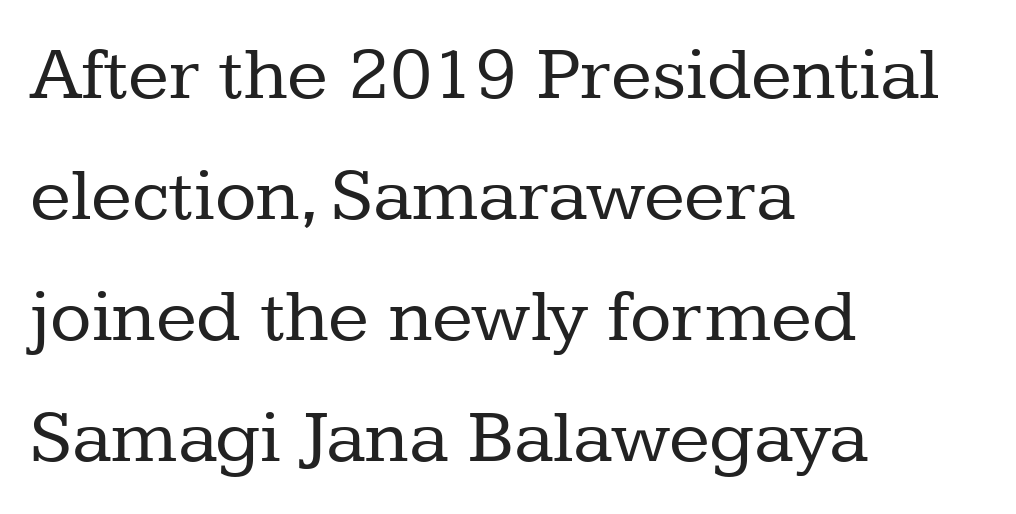
The image shows 76 px regular-weight serif type, upright; set left-aligned, normal line spacing (1.59x), normal letter spacing, not underlined; low stroke contrast and a medium x-height.
